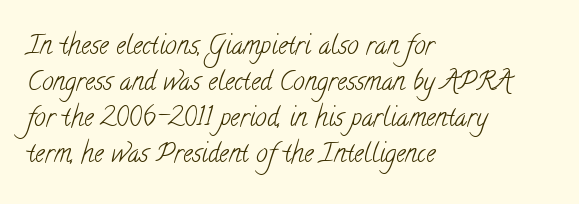
The image shows 26 px text type; set left-aligned, normal line spacing (1.38x), normal letter spacing, not underlined.
